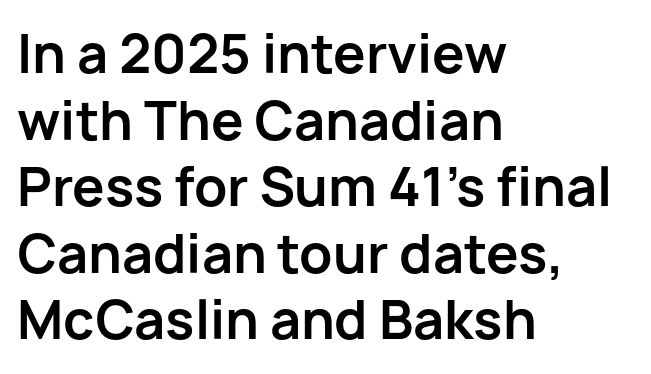
The image shows 52 px bold sans-serif type, upright; set left-aligned, normal line spacing (1.28x), normal letter spacing, not underlined; low stroke contrast and a medium x-height.
